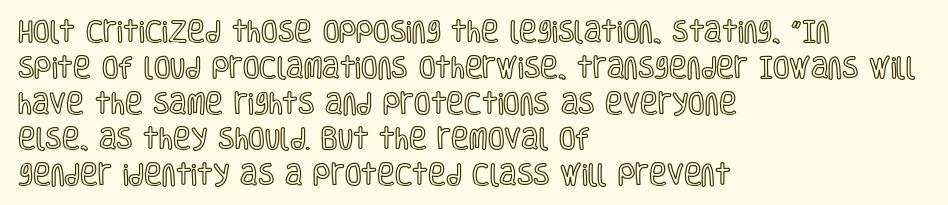
{"italic": "no", "underline": "no", "align": "left", "line_spacing": "normal", "line_spacing_ratio": 1.49, "letter_spacing": "normal", "letter_spacing_em": 0.0, "glyph_px": 24}
